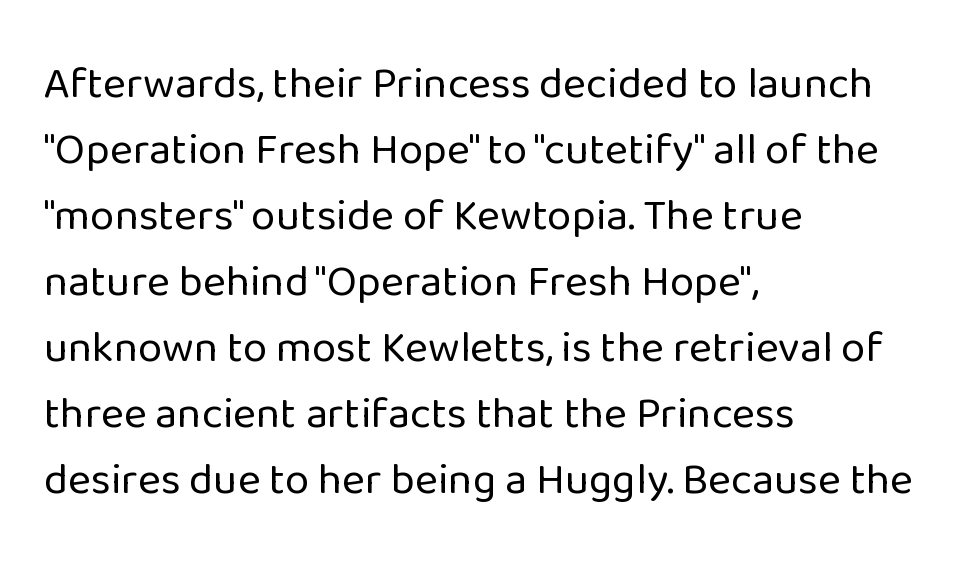
{"serif": "no", "italic": "no", "bold": "no", "weight": "regular", "width": "normal", "stroke_contrast": "low", "x_height": "medium", "monospaced": "no", "underline": "no", "align": "left", "line_spacing": "normal", "line_spacing_ratio": 1.5, "letter_spacing": "normal", "letter_spacing_em": 0.0, "glyph_px": 44}
